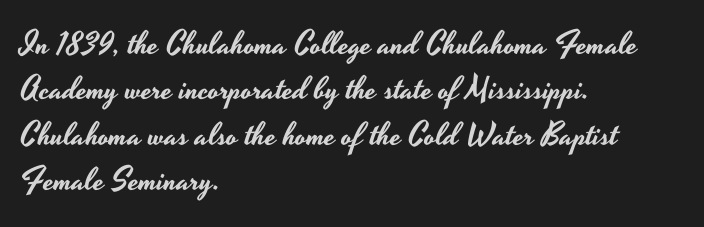
{"serif": "no", "width": "wide", "stroke_contrast": "low", "x_height": "small", "monospaced": "no", "underline": "no", "align": "left", "line_spacing": "normal", "line_spacing_ratio": 1.42, "letter_spacing": "normal", "letter_spacing_em": 0.0, "glyph_px": 32}
